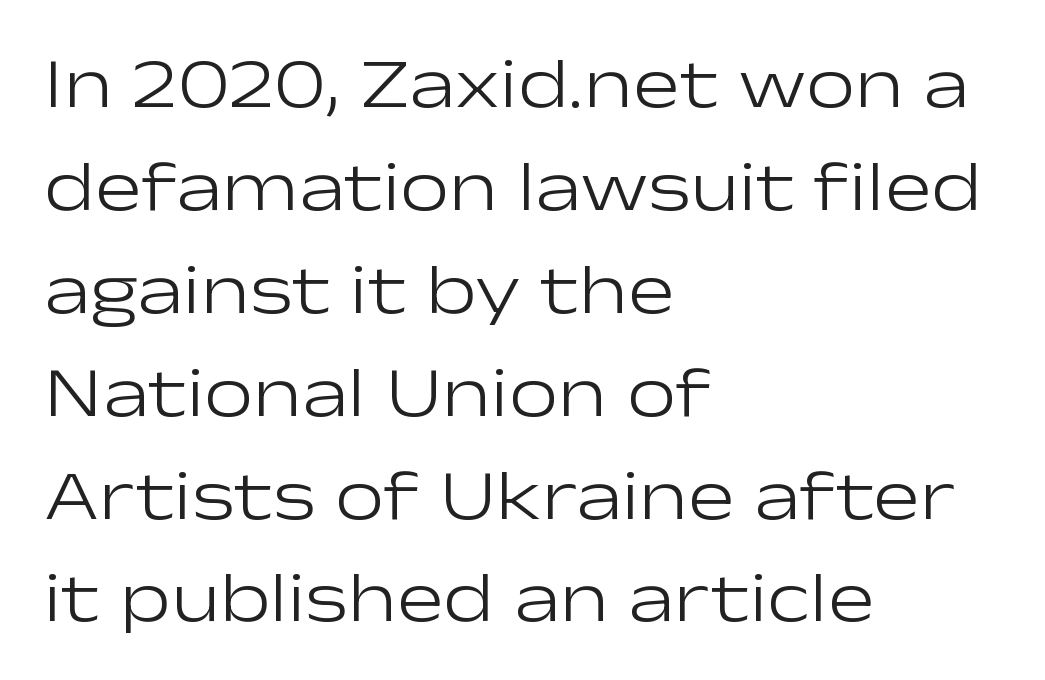
The image shows 70 px light, wide sans-serif type, upright; set left-aligned, normal line spacing (1.47x), normal letter spacing, not underlined; low stroke contrast and a medium x-height.
